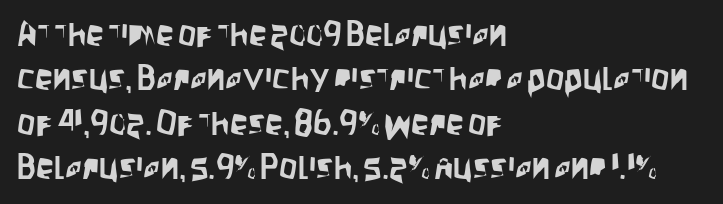
Italic? Not at all — the glyphs are vertical. Spacing between characters is what you'd get straight out of the box. The paragraph shown leans on its left margin. Looks like regular typesetting: each glyph gets only the width it needs. Rule under the text: the space is simply empty. Serifs: no, the terminals of the letterforms are clean.
